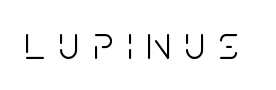
The image shows 47 px light, condensed sans-serif type, upright; set unusually wide letter spacing (+0.29 em), not underlined; low stroke contrast and a large x-height.
